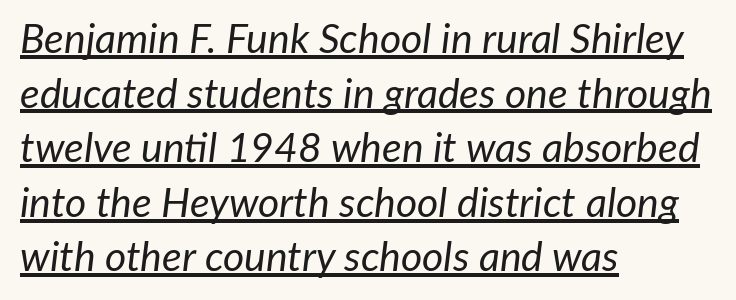
{"italic": "yes", "lean": "right", "slant_degrees": 7, "bold": "no", "weight": "regular", "width": "normal", "stroke_contrast": "low", "x_height": "medium", "monospaced": "no", "underline": "yes", "align": "left", "line_spacing": "normal", "line_spacing_ratio": 1.33, "letter_spacing": "normal", "letter_spacing_em": 0.0, "glyph_px": 41}
